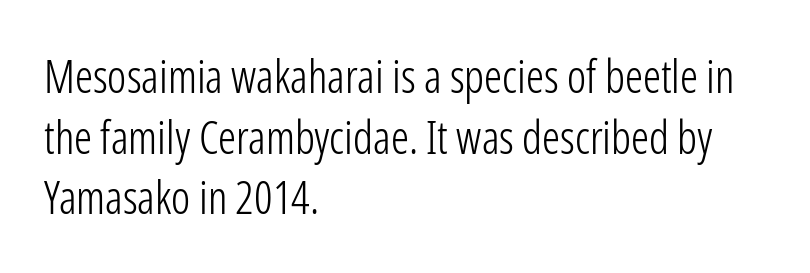
The image shows 45 px light, condensed sans-serif type, upright; set left-aligned, normal line spacing (1.35x), normal letter spacing, not underlined; low stroke contrast and a medium x-height.
